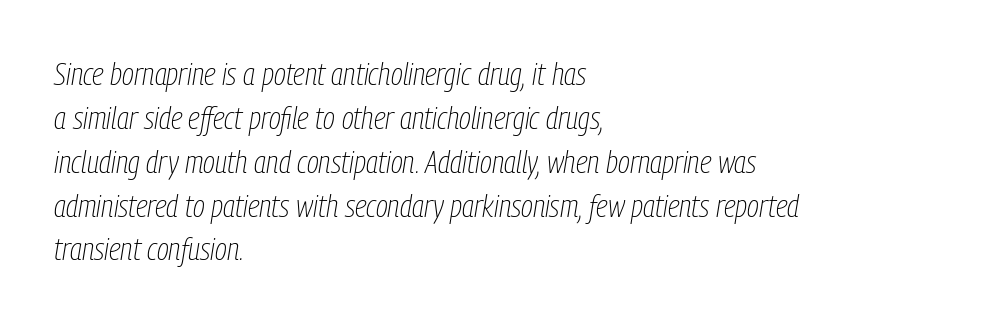
The image shows 32 px thin, condensed type, italic (leaning right); set left-aligned, normal line spacing (1.37x), normal letter spacing, not underlined; low stroke contrast and a medium x-height.
